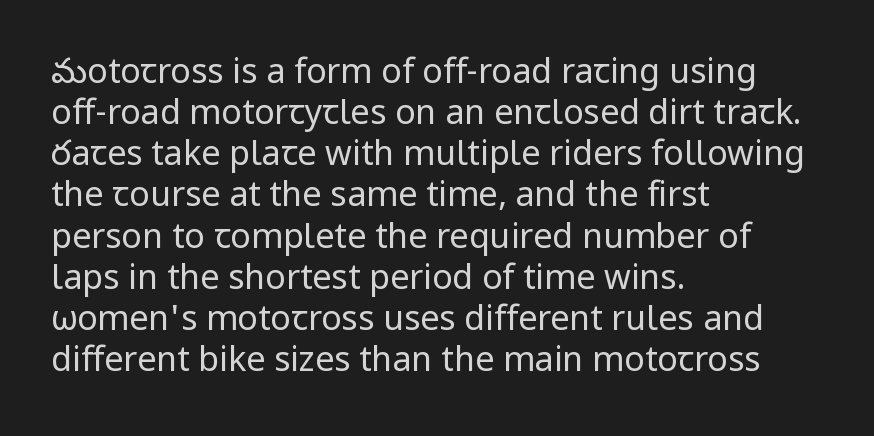
{"serif": "no", "italic": "no", "bold": "no", "weight": "regular", "width": "normal", "stroke_contrast": "low", "x_height": "medium", "monospaced": "no", "underline": "no", "align": "left", "line_spacing_ratio": 1.21, "letter_spacing": "normal", "letter_spacing_em": 0.0, "glyph_px": 34}
